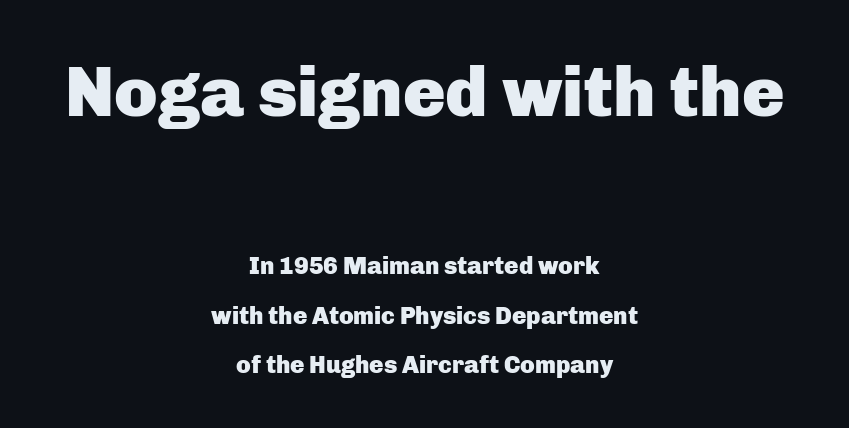
The image shows 71 px heavy sans-serif type, upright; set centered, loose line spacing (2.05x), normal letter spacing, not underlined; the first (top) block is 2.96x larger; low stroke contrast and a medium x-height.
